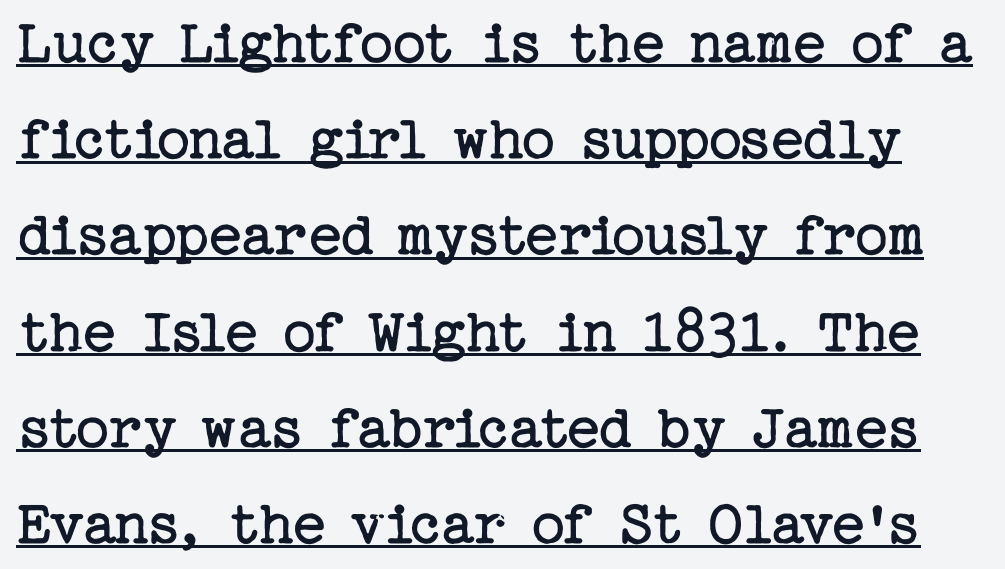
The image shows 65 px regular-weight serif type, upright; set normal line spacing (1.48x), normal letter spacing, underlined; low stroke contrast and a medium x-height.
